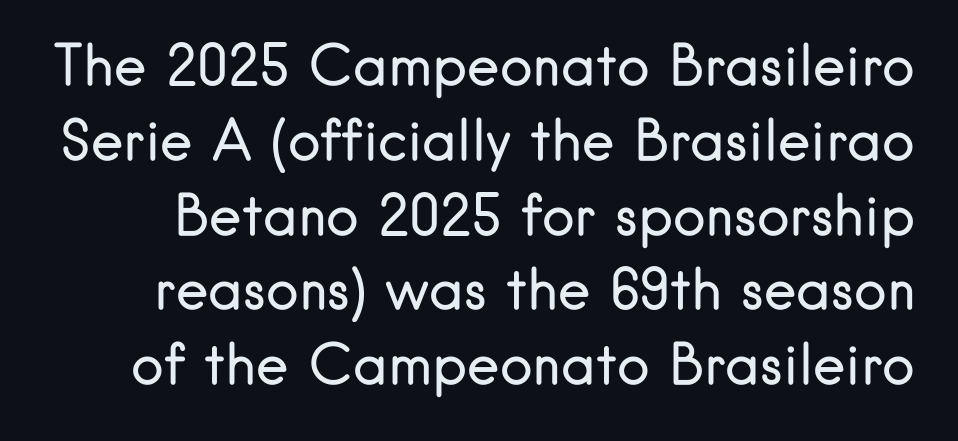
{"serif": "no", "italic": "no", "bold": "no", "weight": "regular", "width": "normal", "stroke_contrast": "low", "x_height": "small", "monospaced": "no", "underline": "no", "line_spacing": "normal", "line_spacing_ratio": 1.36, "letter_spacing": "normal", "letter_spacing_em": 0.0, "glyph_px": 55}
